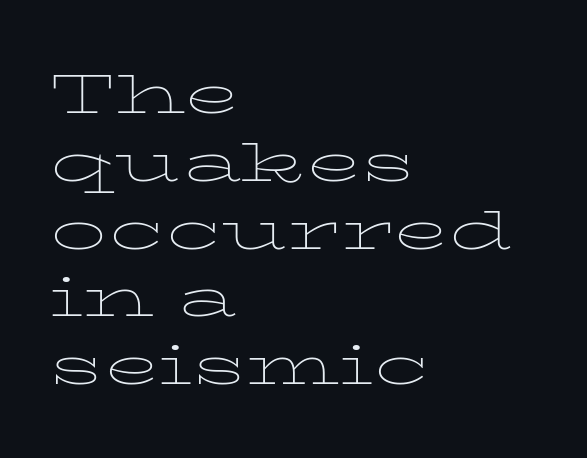
The image shows 56 px thin, wide serif type, upright; set left-aligned, line spacing 1.21x, normal letter spacing, not underlined; low stroke contrast and a medium x-height.
